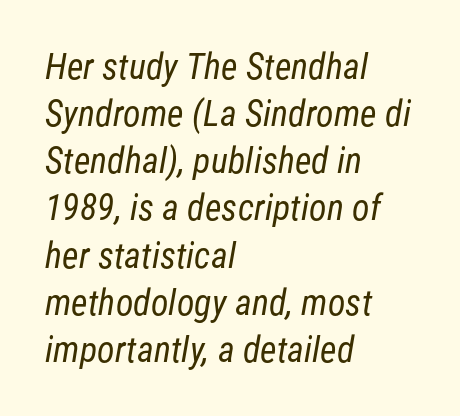
The paragraph shown leans on its left margin. Each letter keeps its own natural width here, so spacing adapts to shape. A bare baseline throughout the passage. This block has exactly the height ordinary leading produces. This rendering leaves character spacing at its baseline value. The typeface chosen for these lines omits serifs.
